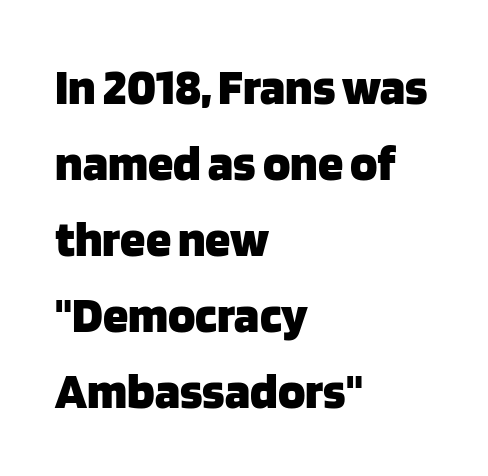
The image shows 51 px heavy sans-serif type, upright; set left-aligned, normal line spacing (1.49x), normal letter spacing, not underlined; low stroke contrast and a large x-height.
